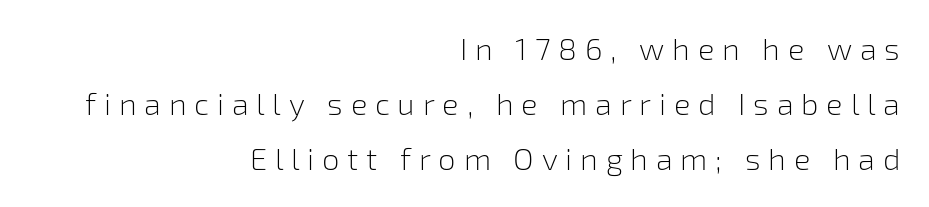
The image shows 31 px light sans-serif type, upright; set right-aligned, line spacing 1.78x, unusually wide letter spacing (+0.25 em), not underlined; low stroke contrast and a medium x-height.
